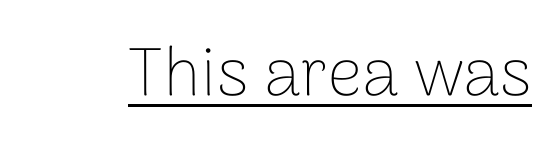
The image shows 68 px thin sans-serif type, upright; set normal letter spacing, underlined; low stroke contrast and a medium x-height.
